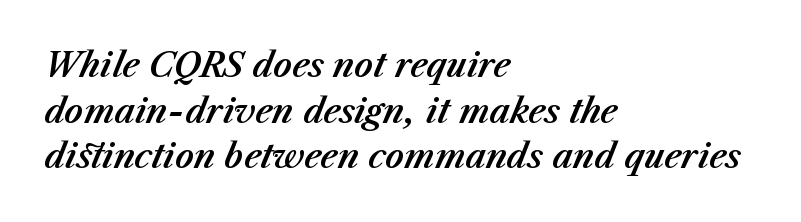
{"italic": "yes", "lean": "right", "slant_degrees": 23, "width": "normal", "stroke_contrast": "medium", "x_height": "medium", "monospaced": "no", "underline": "no", "align": "left", "line_spacing": "normal", "line_spacing_ratio": 1.38, "letter_spacing": "normal", "letter_spacing_em": 0.0, "glyph_px": 33}
